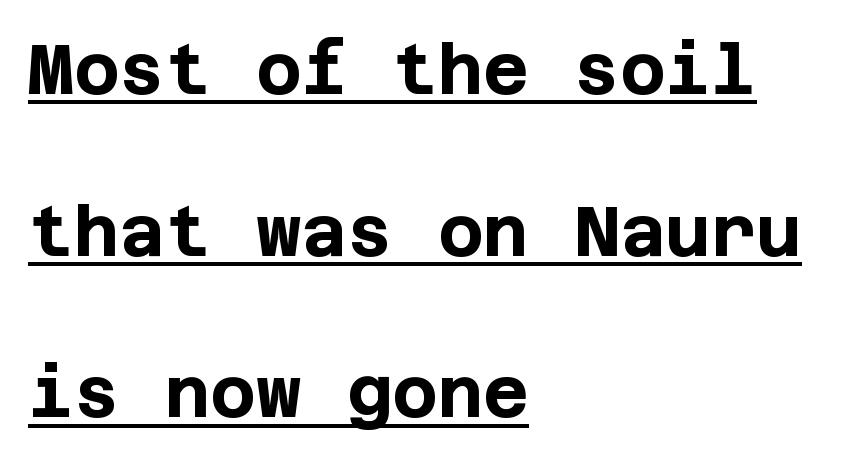
The image shows 70 px bold sans-serif type, upright; set left-aligned, loose line spacing (2.31x), normal letter spacing, underlined; low stroke contrast and a large x-height.
